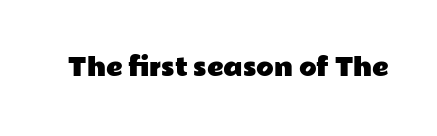
Q: Is the text italic (slanted)? A: No, it is upright.
Q: Is the text underlined? A: No.
Q: Is the spacing between letters normal or unusually wide? A: Normal.
